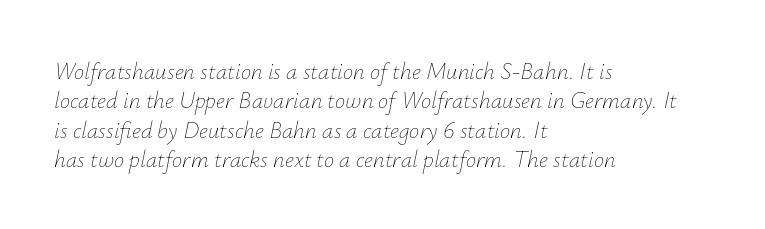
{"italic": "yes", "lean": "right", "slant_degrees": 12, "bold": "no", "underline": "no", "align": "left", "line_spacing": "normal", "line_spacing_ratio": 1.28, "letter_spacing": "normal", "letter_spacing_em": 0.0, "glyph_px": 23}
